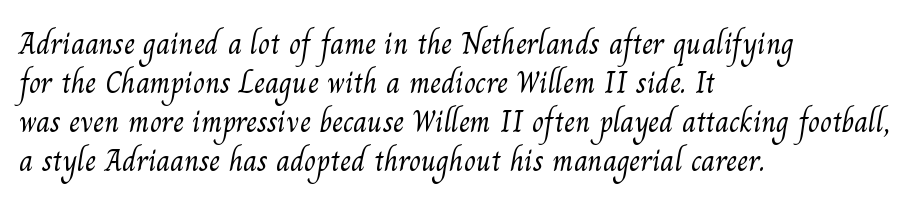
Q: Is the text bold? A: No.
Q: Is the typeface a serif or a sans-serif typeface? A: Serif.
Q: Is the text underlined? A: No.
Q: How is the paragraph aligned? A: Left-aligned.
Q: Is the spacing between letters normal or unusually wide? A: Normal.
Q: Is the spacing between lines tight, normal or loose? A: Normal.
Q: Width (condensed, normal, or wide)? A: Normal.
Q: Stroke contrast? A: Medium.
Q: x-height? A: Small.
Q: Monospaced? A: No.
